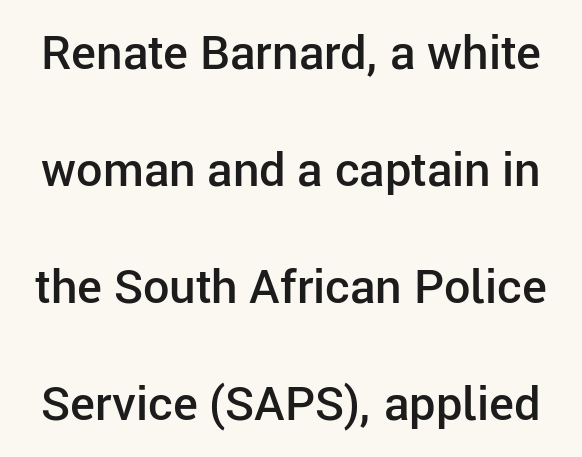
Each letter keeps its own natural width here, so spacing adapts to shape. You could fit nearly another row in the gap between these rows. The characters look somewhat weighty, a semibold short of true bold. The tracking reads as untouched default to a designer's eye.
